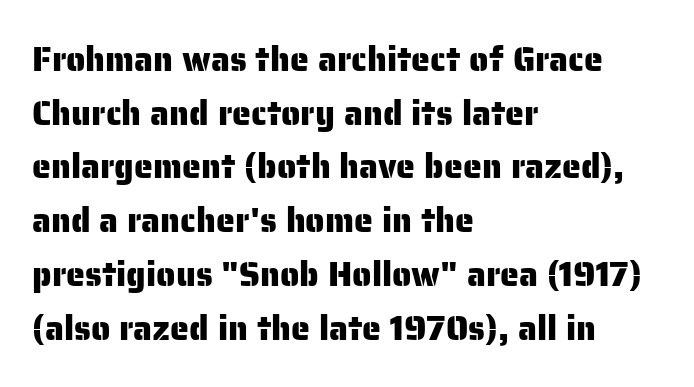
The image shows 34 px sans-serif type, upright; set left-aligned, normal line spacing (1.58x), normal letter spacing, not underlined; low stroke contrast and a medium x-height.
